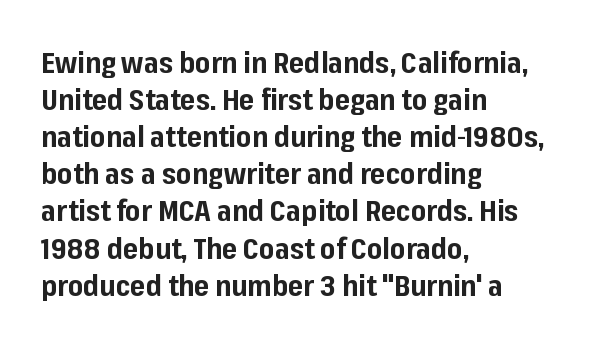
The image shows 29 px bold sans-serif type, upright; set left-aligned, normal line spacing (1.28x), normal letter spacing, not underlined; low stroke contrast and a medium x-height.
